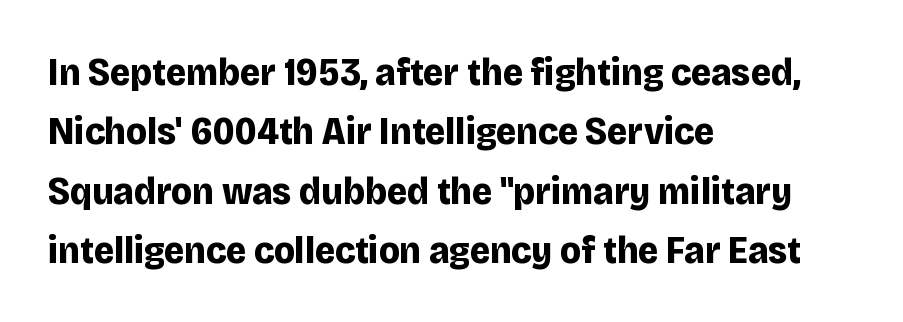
{"serif": "no", "italic": "no", "bold": "yes", "weight": "bold", "width": "normal", "stroke_contrast": "low", "x_height": "large", "monospaced": "no", "underline": "no", "align": "left", "line_spacing": "normal", "line_spacing_ratio": 1.52, "letter_spacing": "normal", "letter_spacing_em": 0.0, "glyph_px": 39}
